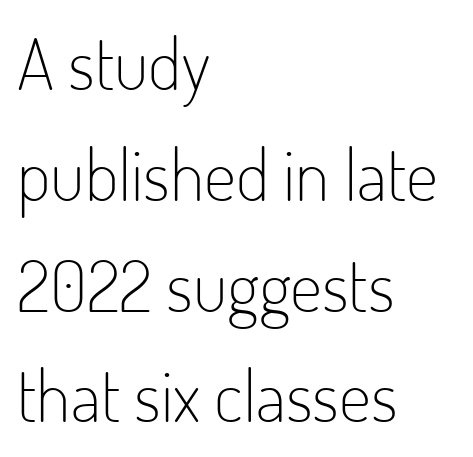
{"serif": "no", "italic": "no", "bold": "no", "weight": "light", "width": "condensed", "stroke_contrast": "low", "x_height": "small", "monospaced": "no", "underline": "no", "align": "left", "line_spacing": "normal", "line_spacing_ratio": 1.56, "letter_spacing": "normal", "letter_spacing_em": 0.0, "glyph_px": 71}
